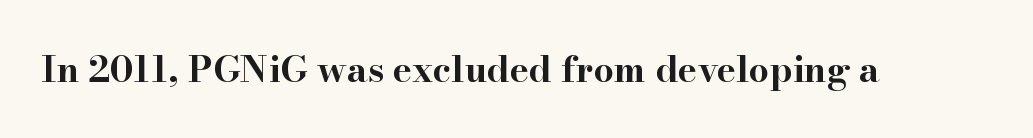
Q: Is the text bold? A: Yes.
Q: Is the text italic (slanted)? A: No, it is upright.
Q: Is the typeface a serif or a sans-serif typeface? A: Serif.
Q: Is the text underlined? A: No.
Q: Is the spacing between letters normal or unusually wide? A: Normal.
Q: Width (condensed, normal, or wide)? A: Wide.
Q: Stroke contrast? A: High.
Q: x-height? A: Small.
Q: Monospaced? A: No.
